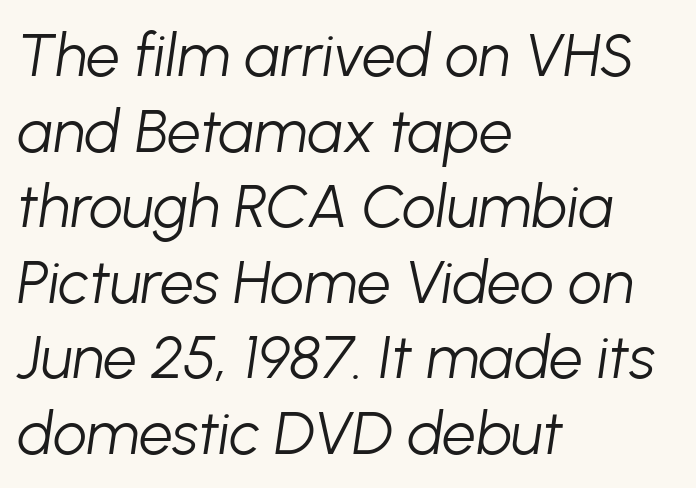
The image shows 60 px light type, italic (leaning right); set left-aligned, normal line spacing (1.26x), normal letter spacing, not underlined; low stroke contrast and a medium x-height.
